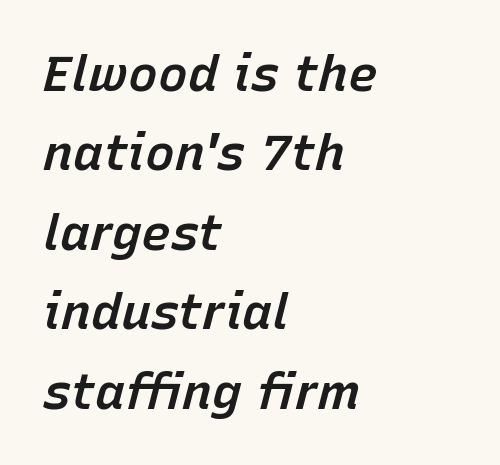
Q: Is the text bold? A: Semi-bold.
Q: Is the text italic (slanted)? A: Yes, it leans right by about 15 degrees.
Q: Is the text underlined? A: No.
Q: How is the paragraph aligned? A: Left-aligned.
Q: Is the spacing between letters normal or unusually wide? A: Normal.
Q: Is the spacing between lines tight, normal or loose? A: Normal.
Q: Width (condensed, normal, or wide)? A: Normal.
Q: Stroke contrast? A: Low.
Q: x-height? A: Medium.
Q: Monospaced? A: No.
